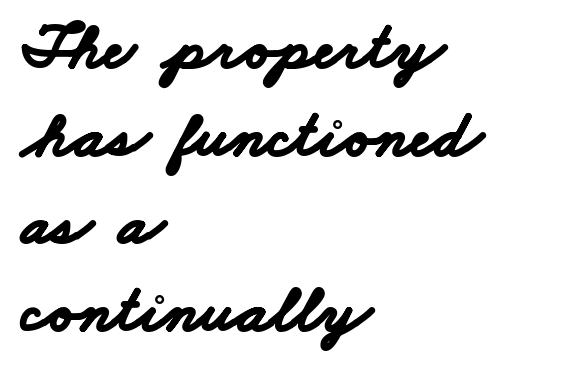
The image shows 66 px bold, wide sans-serif type; set left-aligned, normal line spacing (1.33x), normal letter spacing, not underlined; low stroke contrast and a small x-height.
